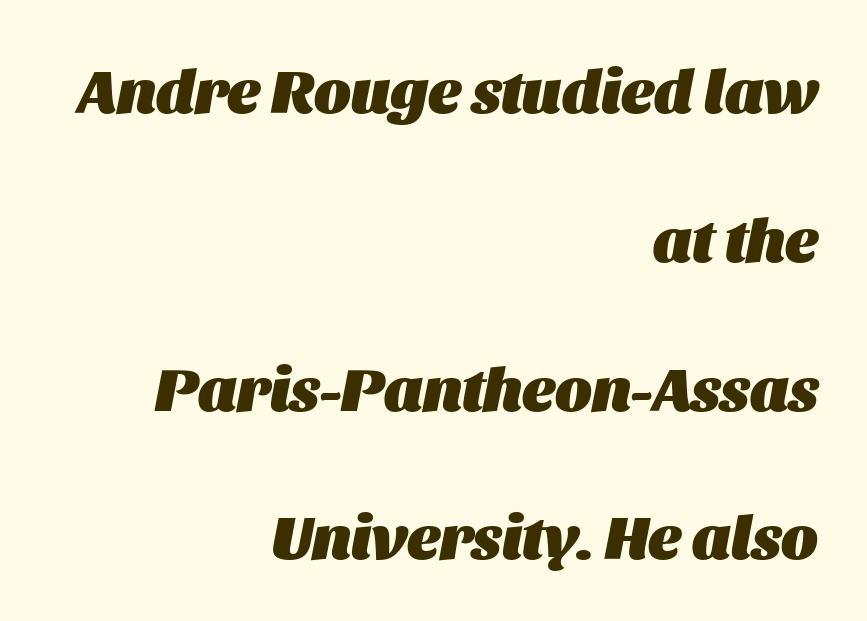
Q: Is the text bold? A: Yes.
Q: Is the text italic (slanted)? A: Yes, it leans right by about 11 degrees.
Q: Is the text underlined? A: No.
Q: How is the paragraph aligned? A: Right-aligned.
Q: Is the spacing between letters normal or unusually wide? A: Normal.
Q: Is the spacing between lines tight, normal or loose? A: Loose.
Q: Width (condensed, normal, or wide)? A: Normal.
Q: Stroke contrast? A: Medium.
Q: x-height? A: Large.
Q: Monospaced? A: No.
